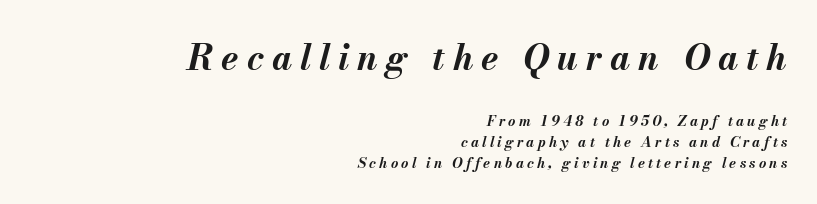
The image shows 35 px bold type, italic (leaning right); set right-aligned, normal line spacing (1.49x), unusually wide letter spacing (+0.23 em), not underlined; the first (top) block is 2.5x larger; medium stroke contrast and a small x-height.
